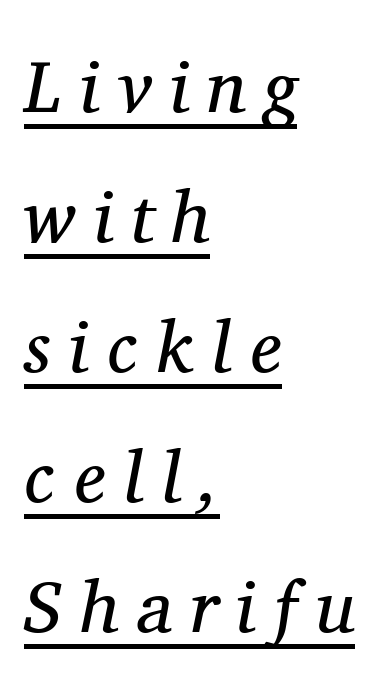
{"serif": "yes", "italic": "yes", "lean": "right", "slant_degrees": 11, "bold": "no", "weight": "regular", "width": "normal", "stroke_contrast": "medium", "x_height": "medium", "monospaced": "no", "underline": "yes", "align": "left", "line_spacing_ratio": 1.78, "letter_spacing": "wide", "letter_spacing_em": 0.25, "glyph_px": 73}
